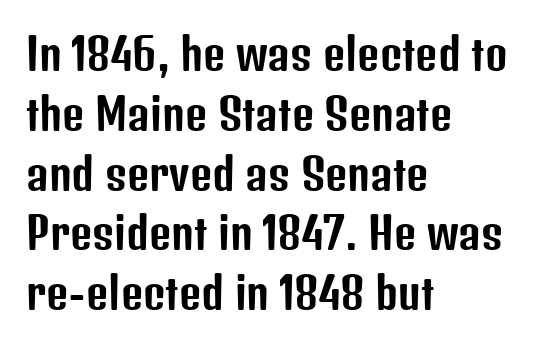
{"serif": "no", "italic": "no", "width": "condensed", "stroke_contrast": "low", "x_height": "medium", "monospaced": "no", "underline": "no", "align": "left", "line_spacing": "normal", "line_spacing_ratio": 1.39, "letter_spacing": "normal", "letter_spacing_em": 0.0, "glyph_px": 43}
